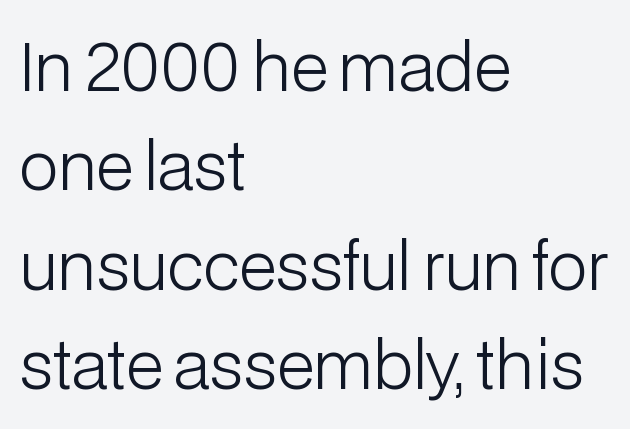
Q: Is the text bold? A: No.
Q: Is the text italic (slanted)? A: No, it is upright.
Q: Is the typeface a serif or a sans-serif typeface? A: Sans-serif.
Q: Is the text underlined? A: No.
Q: How is the paragraph aligned? A: Left-aligned.
Q: Is the spacing between letters normal or unusually wide? A: Normal.
Q: Is the spacing between lines tight, normal or loose? A: Normal.
Q: Width (condensed, normal, or wide)? A: Normal.
Q: Stroke contrast? A: Low.
Q: x-height? A: Medium.
Q: Monospaced? A: No.
